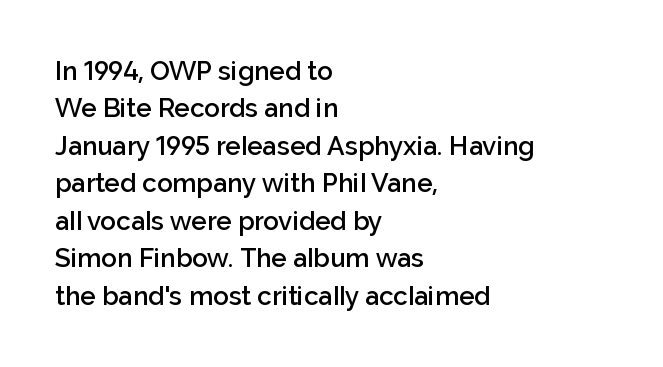
{"italic": "no", "bold": "semi", "underline": "no", "align": "left", "line_spacing": "normal", "line_spacing_ratio": 1.44, "letter_spacing": "normal", "letter_spacing_em": 0.0, "glyph_px": 26}
